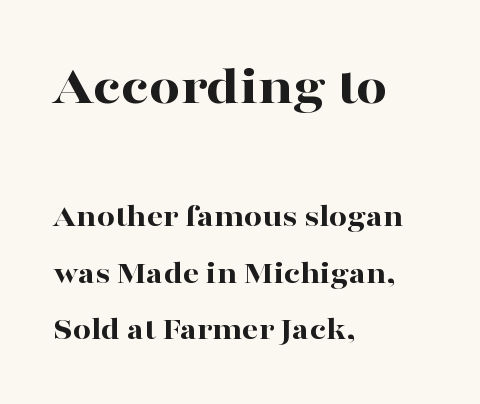
Line beginnings align vertically; line endings do not. You could not count columns in this text — the font is proportionally spaced. This sample uses plain, unmodified letter spacing. The passage shown is typeset with a serif family.
